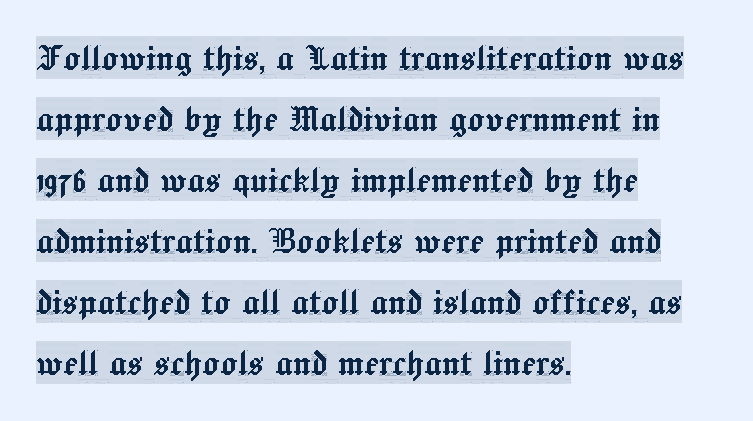
{"serif": "yes", "italic": "no", "width": "condensed", "x_height": "large", "monospaced": "no", "underline": "no", "align": "left", "line_spacing": "normal", "line_spacing_ratio": 1.42, "letter_spacing": "normal", "letter_spacing_em": 0.0, "glyph_px": 43}
